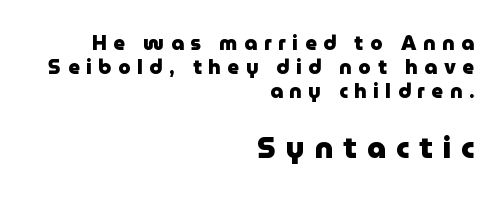
A flush-right, rag-left setting is used for this passage. Looks like regular typesetting: each glyph gets only the width it needs. Heavy-handed strokes throughout: this text is bold. Size hierarchy here favors the trailing block over the leading one. The typography opts for an upright posture over an oblique one. Typographically, this falls in the sans-serif category.
